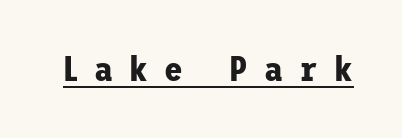
Between one letter and the next there's a generous, obvious gap. The letters carry no serifs — their stems end cleanly without finishing strokes. A dark, heavy texture on the line: the type is bold. The rendering uses the underline text-decoration. You can tell it's not italic because the verticals are truly vertical.
